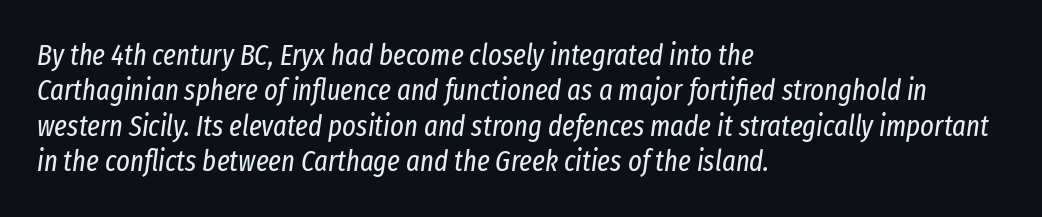
The rendering uses natural spacing where letterforms have individual widths. The rendering keeps characters at their native spacing. The cut favours lightness, reaching ordinary text weight at its darkest. Any mark beneath the type? The region is blank. The face used here has a pronounced slope to its letters. These lines are set flush left with a ragged right edge.
